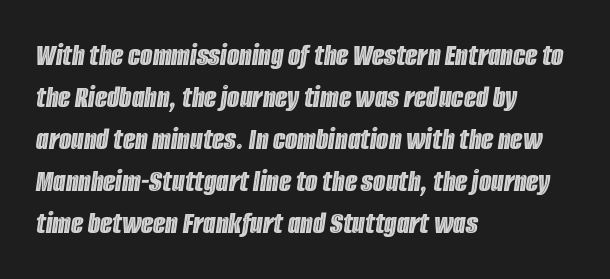
A typesetter would call this proportional, since set widths differ per character. Descenders are the only things crossing below the line. A typesetter would mark this as italic. The face used here is rendered with its standard letterfit. The setting favours the left margin, as ordinary paragraphs usually do. This block has exactly the height ordinary leading produces.
